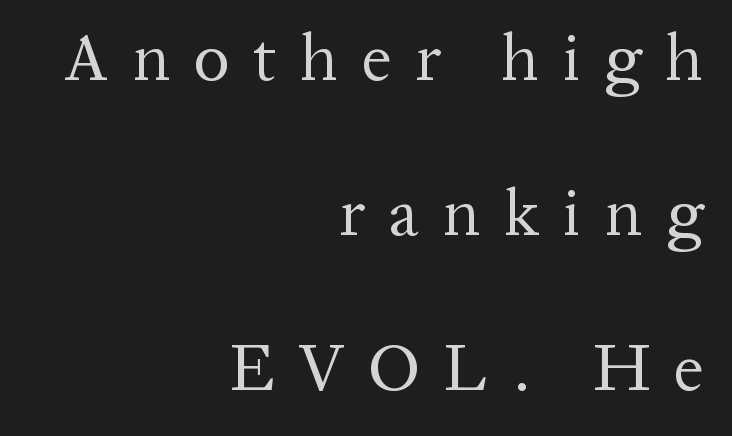
Stroke terminals: seriffed. The strip under each line holds only bare page. Does the copy run flush right? Yes — the right margin is perfectly even. Italic: no, the glyphs are upright roman. The typesetting does not lean heavy: it is not bold.
